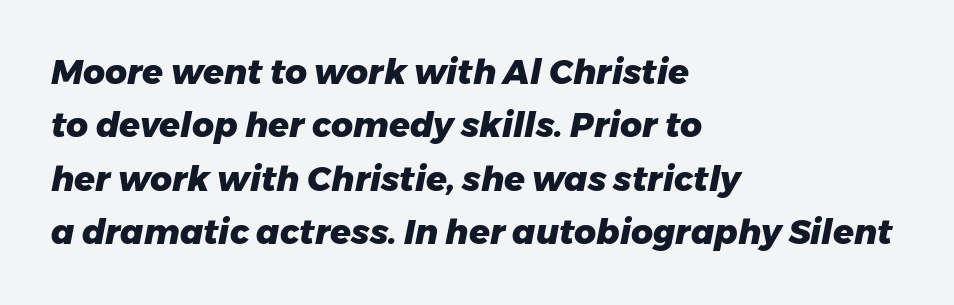
The face used here has a pronounced slope to its letters. Nobody drew a line under any word here. Caption: bold face, heavy strokes. Honestly, the letter spacing is just normal — you wouldn't notice it. Line spacing here is normal. The typesetter chose a ragged-right arrangement here.
